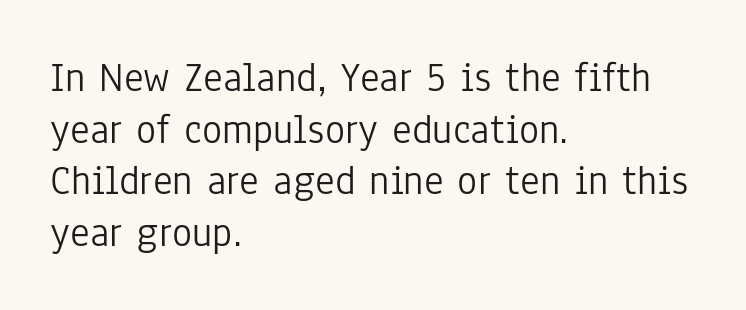
The image shows 42 px light, condensed sans-serif type, upright; set left-aligned, line spacing 1.23x, normal letter spacing, not underlined; low stroke contrast and a medium x-height.
